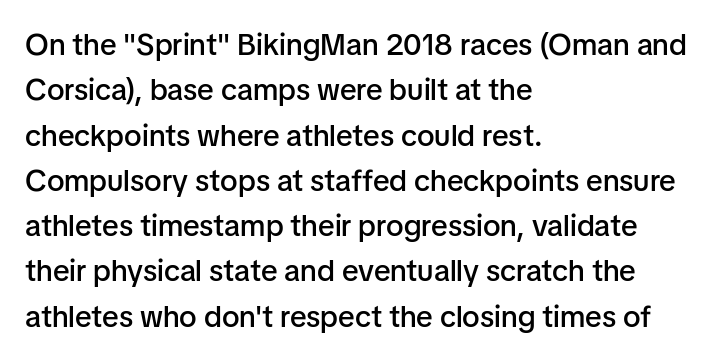
The image shows 30 px semibold sans-serif type, upright; set left-aligned, normal line spacing (1.51x), normal letter spacing, not underlined; low stroke contrast and a medium x-height.
